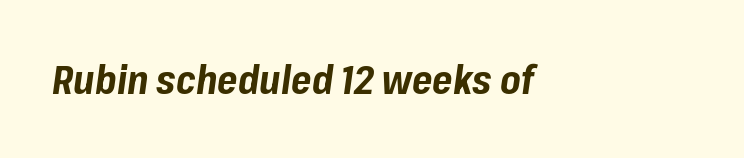
Q: Is the text bold? A: Yes.
Q: Is the text italic (slanted)? A: Yes, it leans right by about 8 degrees.
Q: Is the text underlined? A: No.
Q: Is the spacing between letters normal or unusually wide? A: Normal.
Q: Width (condensed, normal, or wide)? A: Normal.
Q: Stroke contrast? A: Low.
Q: x-height? A: Medium.
Q: Monospaced? A: No.
